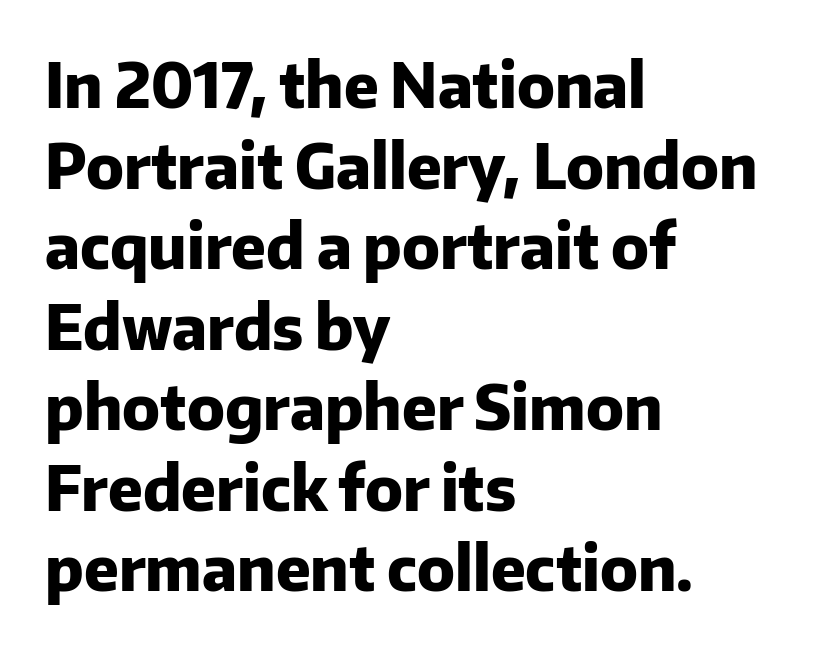
The image shows 61 px heavy sans-serif type, upright; set left-aligned, normal line spacing (1.32x), normal letter spacing, not underlined; low stroke contrast and a medium x-height.
